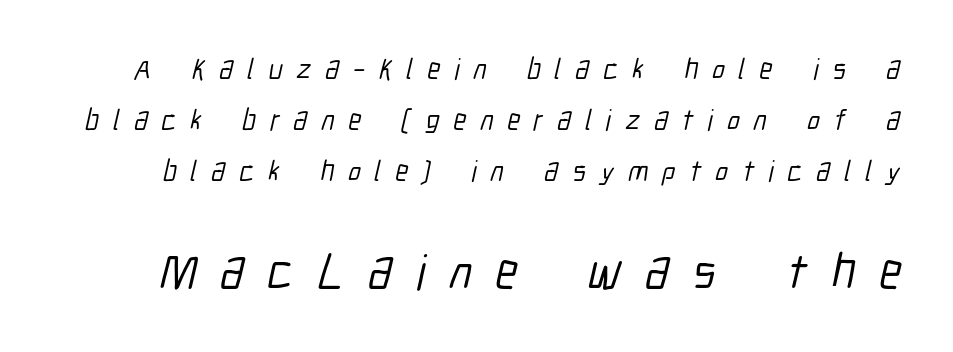
{"serif": "no", "width": "condensed", "stroke_contrast": "low", "x_height": "medium", "monospaced": "no", "underline": "no", "line_spacing_ratio": 1.76, "letter_spacing": "wide", "letter_spacing_em": 0.48, "larger_block": "second", "size_ratio": 1.72, "glyph_px": 50}
